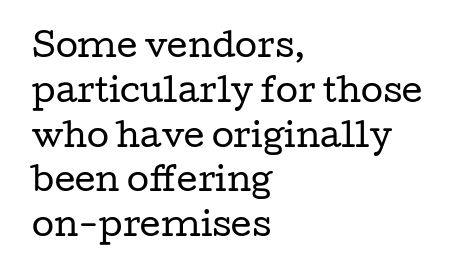
The specimen omits any rule beneath the text block's lines. Stems and bowls with no extra thickness — not bold. Notice how the passage keeps a crisp vertical edge on the left only. Note the varied advance widths — an 'i' is clearly narrower than an 'm'. This sample keeps an unexceptional amount of space between lines.
